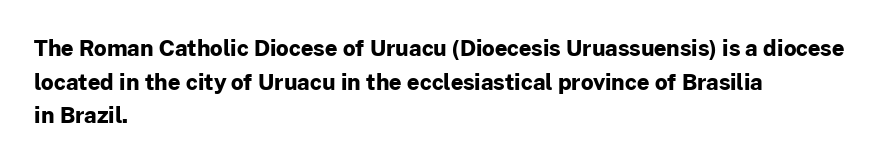
The image shows 22 px bold type, upright; set left-aligned, normal line spacing (1.53x), normal letter spacing, not underlined.
